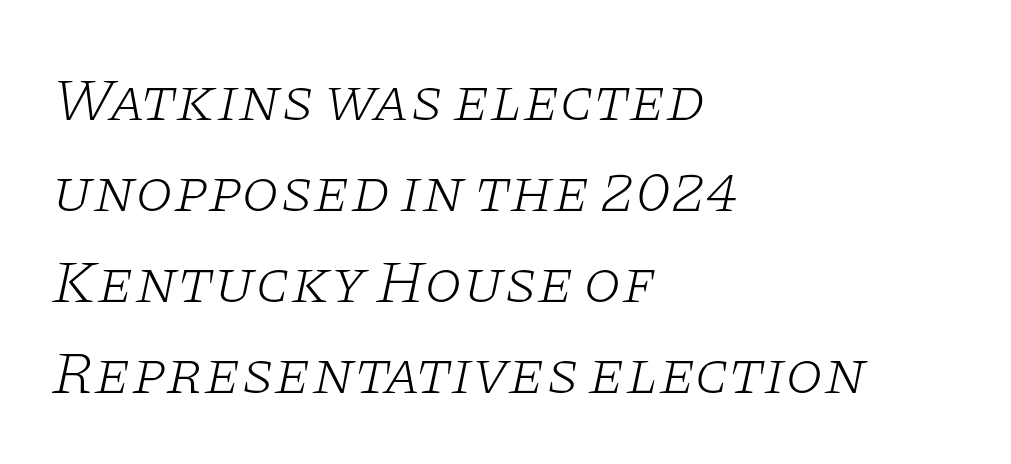
{"serif": "yes", "italic": "yes", "lean": "right", "slant_degrees": 11, "bold": "no", "weight": "light", "width": "wide", "stroke_contrast": "low", "x_height": "large", "monospaced": "no", "underline": "no", "align": "left", "line_spacing": "normal", "line_spacing_ratio": 1.49, "letter_spacing": "normal", "letter_spacing_em": 0.0, "glyph_px": 61}
